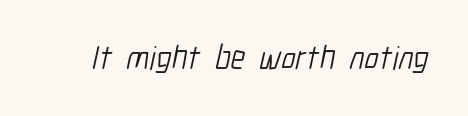
Q: Is the text bold? A: No.
Q: Is the typeface a serif or a sans-serif typeface? A: Sans-serif.
Q: Is the text underlined? A: No.
Q: Is the spacing between letters normal or unusually wide? A: Normal.
Q: Width (condensed, normal, or wide)? A: Condensed.
Q: Stroke contrast? A: Low.
Q: x-height? A: Medium.
Q: Monospaced? A: No.
